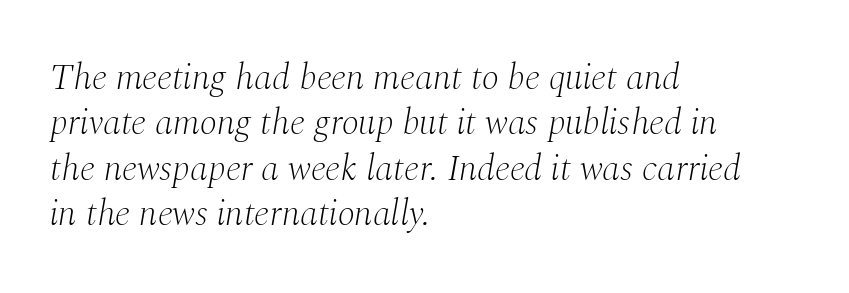
This is serif lettering, the kind often seen in printed books. Unmarked baselines from the first word to the last. Style check: oblique. Note the varied advance widths — an 'i' is clearly narrower than an 'm'. Short note: letters normally spaced.
